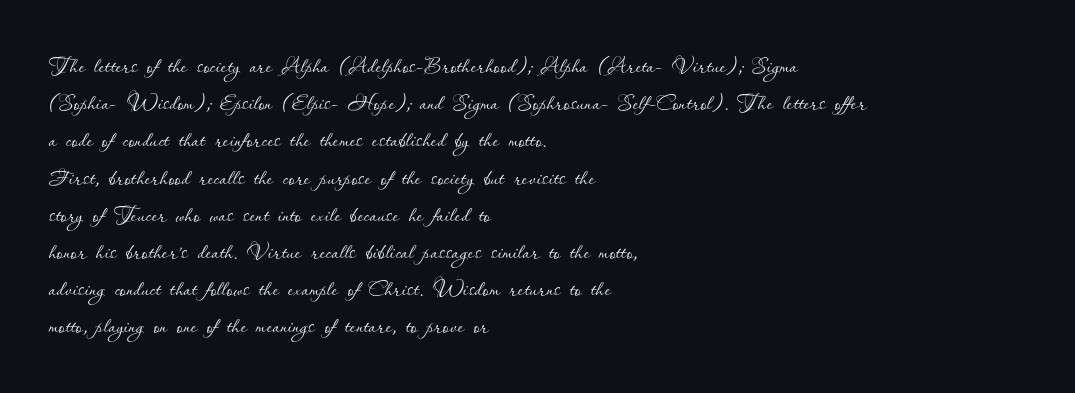
{"bold": "no", "weight": "thin", "width": "normal", "stroke_contrast": "low", "x_height": "small", "monospaced": "no", "underline": "no", "align": "left", "line_spacing_ratio": 1.24, "letter_spacing": "normal", "letter_spacing_em": 0.0, "glyph_px": 30}
